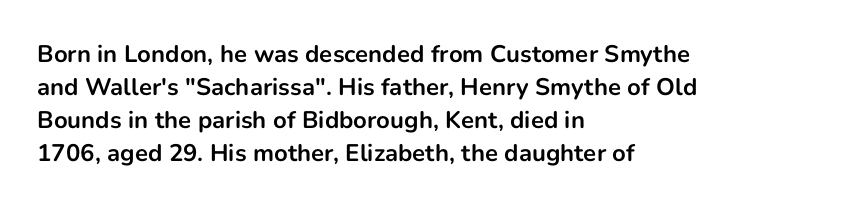
The image shows 24 px bold type, upright; set left-aligned, normal line spacing (1.38x), normal letter spacing, not underlined.
